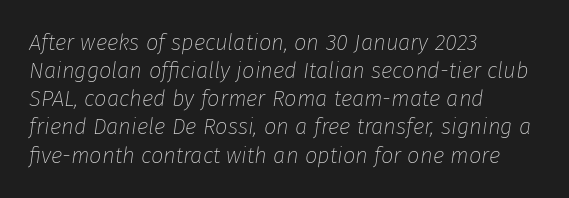
The words here are not underlined. Posture: slanted. The tracking reads as untouched default to a designer's eye. Line beginnings align vertically; line endings do not.
